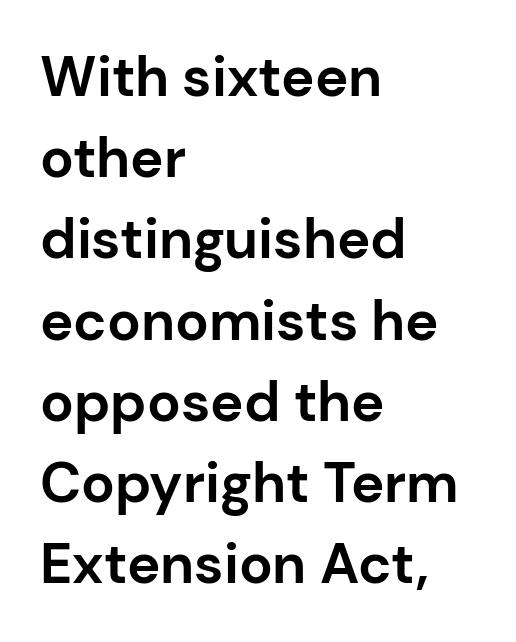
{"serif": "no", "italic": "no", "bold": "yes", "weight": "bold", "width": "normal", "stroke_contrast": "low", "x_height": "medium", "monospaced": "no", "underline": "no", "align": "left", "line_spacing": "normal", "line_spacing_ratio": 1.45, "letter_spacing": "normal", "letter_spacing_em": 0.0, "glyph_px": 56}
